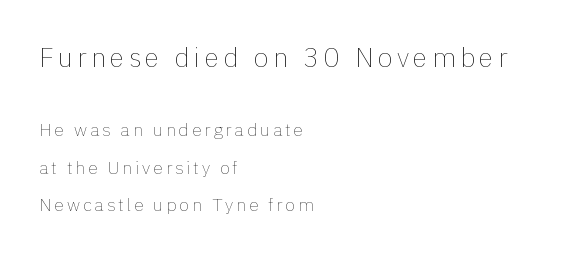
Q: Is the text bold? A: No.
Q: Is the text italic (slanted)? A: No, it is upright.
Q: Is the text underlined? A: No.
Q: How is the paragraph aligned? A: Left-aligned.
Q: Is the spacing between lines tight, normal or loose? A: Loose.
Q: Which block of text is set in a larger size, the first (top) or the second (bottom)? A: The first (top) one.
